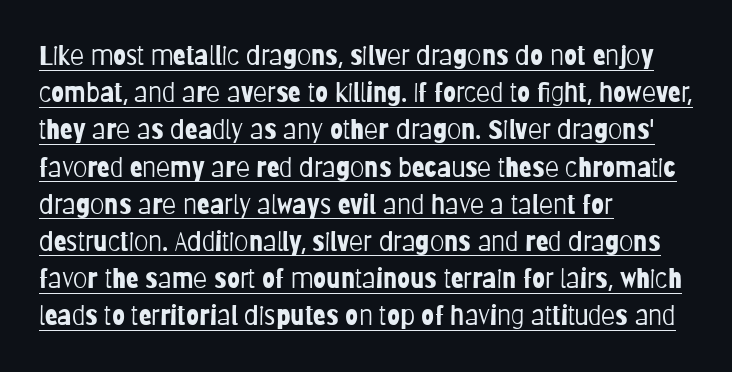
{"italic": "no", "bold": "no", "underline": "yes", "align": "left", "line_spacing": "normal", "line_spacing_ratio": 1.43, "letter_spacing": "normal", "letter_spacing_em": 0.0, "glyph_px": 26}
